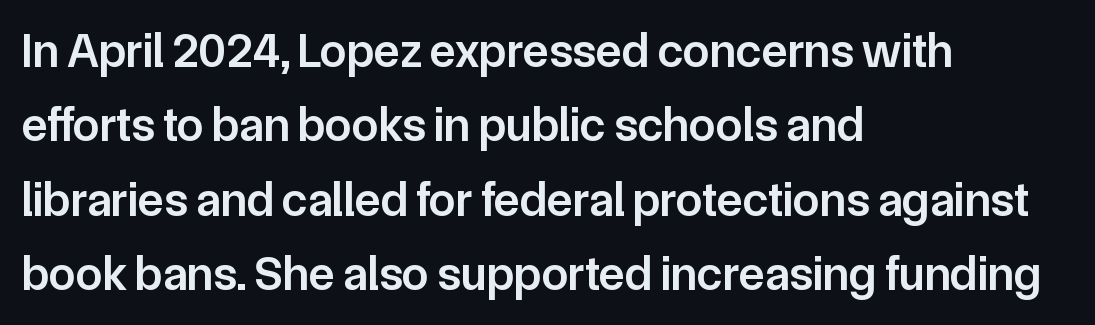
{"serif": "no", "italic": "no", "bold": "semi", "weight": "semibold", "width": "normal", "stroke_contrast": "low", "x_height": "medium", "monospaced": "no", "underline": "no", "align": "left", "line_spacing": "normal", "line_spacing_ratio": 1.55, "letter_spacing": "normal", "letter_spacing_em": 0.0, "glyph_px": 48}
